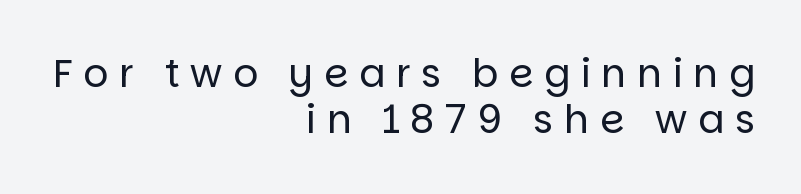
Q: Is the text bold? A: No.
Q: Is the text italic (slanted)? A: No, it is upright.
Q: Is the typeface a serif or a sans-serif typeface? A: Sans-serif.
Q: Is the text underlined? A: No.
Q: How is the paragraph aligned? A: Right-aligned.
Q: Is the spacing between letters normal or unusually wide? A: Unusually wide.
Q: Width (condensed, normal, or wide)? A: Normal.
Q: Stroke contrast? A: Low.
Q: x-height? A: Large.
Q: Monospaced? A: No.
